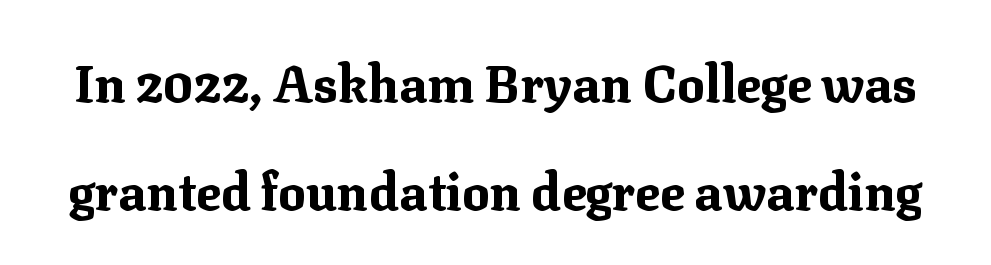
{"serif": "yes", "italic": "no", "bold": "yes", "weight": "bold", "width": "normal", "stroke_contrast": "medium", "x_height": "medium", "monospaced": "no", "underline": "no", "line_spacing": "loose", "line_spacing_ratio": 2.11, "letter_spacing": "normal", "letter_spacing_em": 0.0, "glyph_px": 51}
